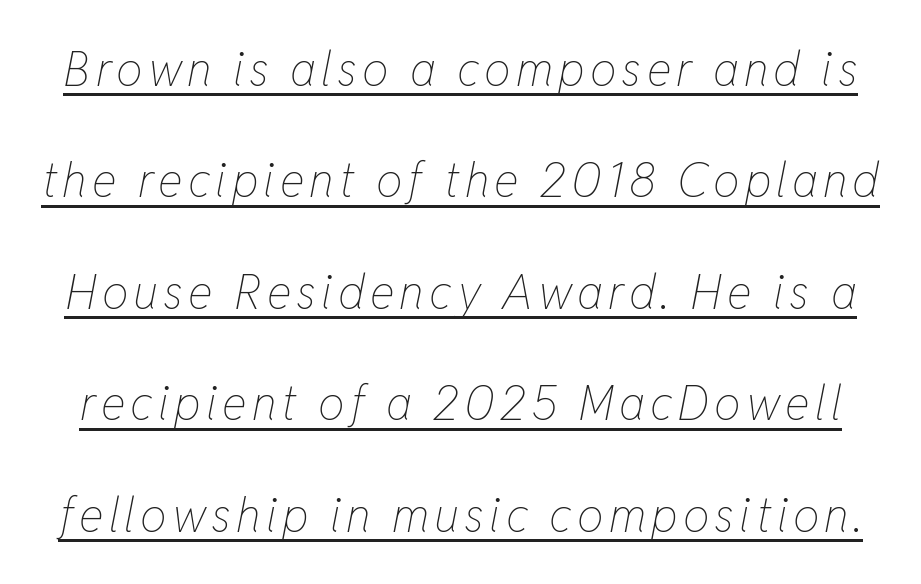
Q: Is the text bold? A: No.
Q: Is the text italic (slanted)? A: Yes, it leans right by about 11 degrees.
Q: Is the text underlined? A: Yes.
Q: Is the spacing between lines tight, normal or loose? A: Loose.
Q: Width (condensed, normal, or wide)? A: Condensed.
Q: Stroke contrast? A: Low.
Q: x-height? A: Medium.
Q: Monospaced? A: No.
